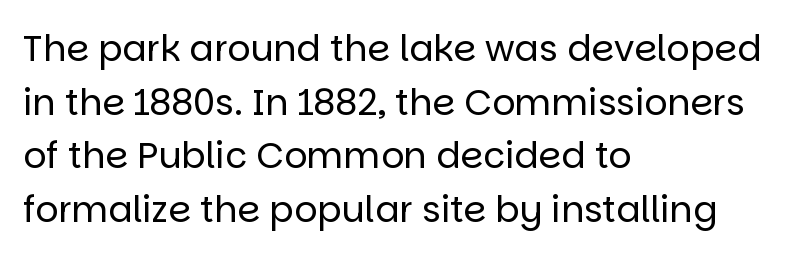
The image shows 36 px regular-weight sans-serif type, upright; set left-aligned, normal line spacing (1.49x), normal letter spacing, not underlined; low stroke contrast and a large x-height.
